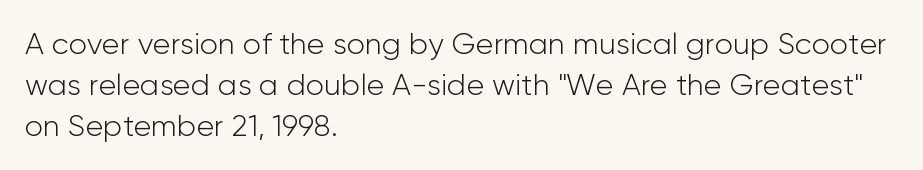
The rag falls on the right side of this text block. Words appear dense and cohesive because spacing is normal. The letters advance in unequal steps, a hallmark of proportional type. On a weight scale, this lands at 450 or below.
